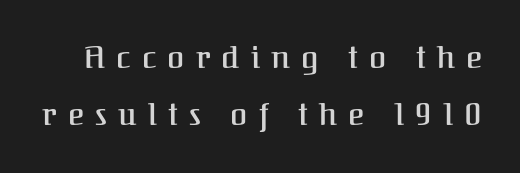
Stroke terminals: seriffed. Has an underline been added? It has not. Observe the wide spacing: letters keep a clear distance from each other. Think of a printed novel: that variable character pitch is what you see here.
